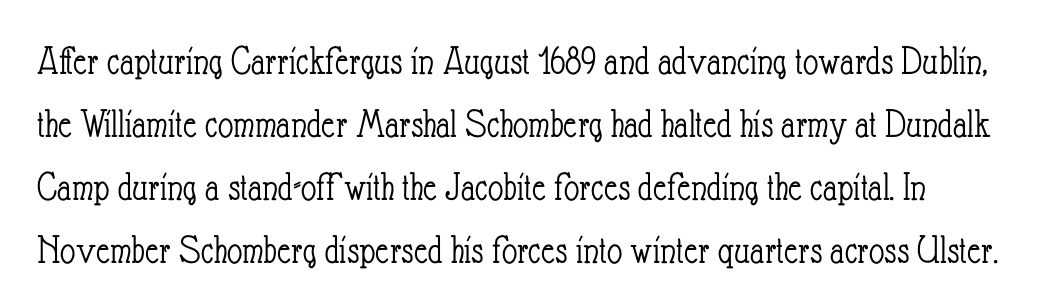
Q: Is the text bold? A: No.
Q: Is the text italic (slanted)? A: No, it is upright.
Q: Is the text underlined? A: No.
Q: Is the spacing between letters normal or unusually wide? A: Normal.
Q: Is the spacing between lines tight, normal or loose? A: Normal.
Q: Width (condensed, normal, or wide)? A: Condensed.
Q: Stroke contrast? A: Low.
Q: x-height? A: Small.
Q: Monospaced? A: No.
